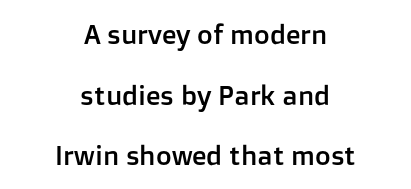
Q: Is the text italic (slanted)? A: No, it is upright.
Q: Is the text underlined? A: No.
Q: How is the paragraph aligned? A: Centered.
Q: Is the spacing between letters normal or unusually wide? A: Normal.
Q: Is the spacing between lines tight, normal or loose? A: Loose.
